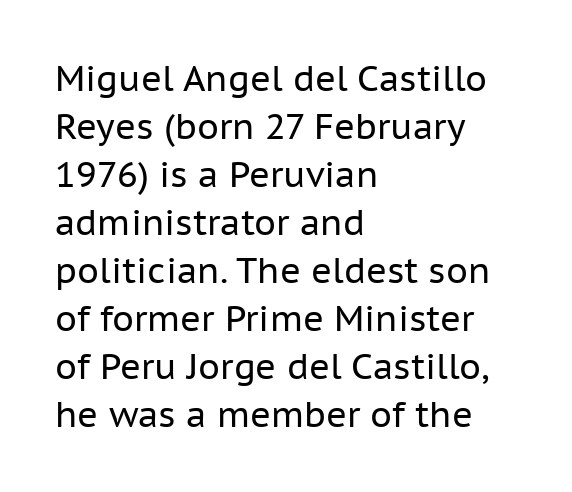
Q: Is the text bold? A: No.
Q: Is the text italic (slanted)? A: No, it is upright.
Q: Is the typeface a serif or a sans-serif typeface? A: Sans-serif.
Q: Is the text underlined? A: No.
Q: How is the paragraph aligned? A: Left-aligned.
Q: Is the spacing between letters normal or unusually wide? A: Normal.
Q: Is the spacing between lines tight, normal or loose? A: Normal.
Q: Width (condensed, normal, or wide)? A: Normal.
Q: Stroke contrast? A: Low.
Q: x-height? A: Medium.
Q: Monospaced? A: No.
